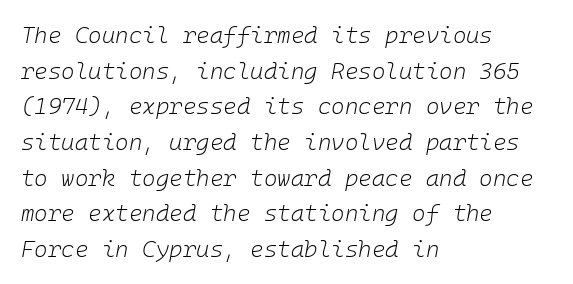
{"italic": "yes", "lean": "right", "slant_degrees": 10, "bold": "no", "underline": "no", "align": "left", "line_spacing": "normal", "line_spacing_ratio": 1.55, "letter_spacing": "normal", "letter_spacing_em": 0.0, "glyph_px": 23}
